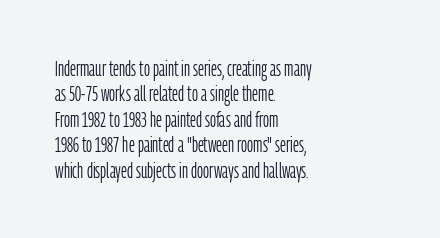
A bare baseline throughout the passage. Line beginnings align vertically; line endings do not. This sample uses plain, unmodified letter spacing. Posture: straight, roman, zero tilt. Is this a heavy cut? Hardly; it is regular or lighter.
